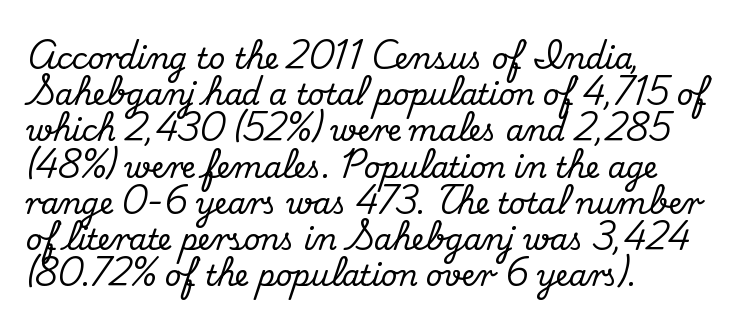
{"serif": "yes", "width": "normal", "stroke_contrast": "medium", "x_height": "small", "monospaced": "no", "underline": "no", "align": "left", "line_spacing": "normal", "line_spacing_ratio": 1.25, "letter_spacing": "normal", "letter_spacing_em": 0.0, "glyph_px": 29}
